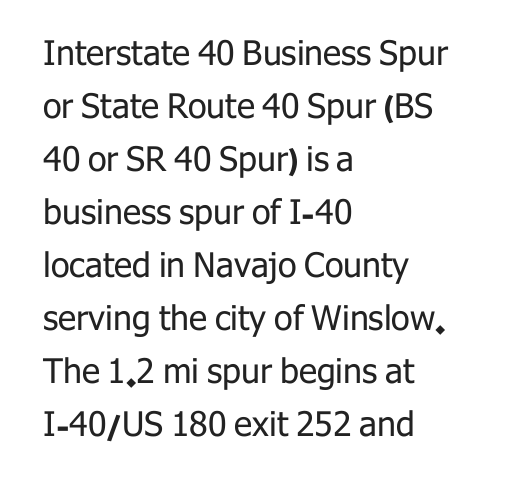
The image shows 34 px regular-weight sans-serif type, upright; set left-aligned, normal line spacing (1.56x), normal letter spacing, not underlined; low stroke contrast and a medium x-height.
